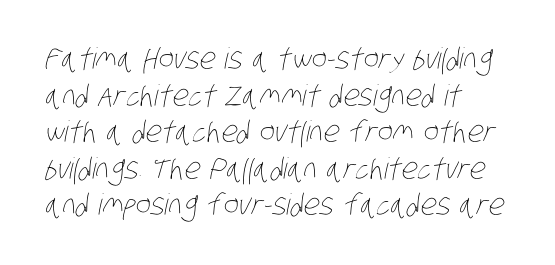
This sample has the flowing, uneven cadence of proportional lettering. Clear beneath every line of the passage. The vertical gap from one line to the next is medium. This sample is left-justified, so line endings fall wherever the words run out. Heaviness? Minimal to ordinary, like unemphasized prose.
